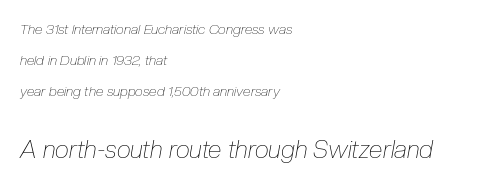
The image shows 25 px text type, italic (leaning right); set left-aligned, loose line spacing (2.23x), normal letter spacing, not underlined; the second (bottom) block is 1.79x larger.
